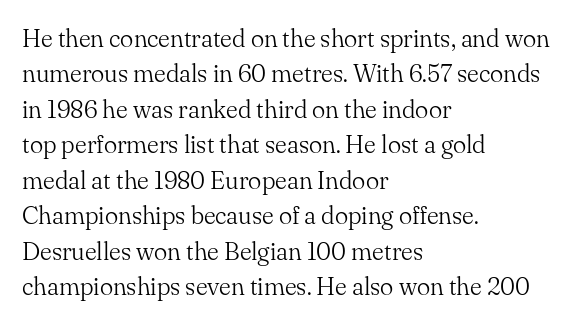
Plain, unruled lines of type. Is the type heavy? It reads as light-to-regular instead. Interline gaps are of average width in this sample. In terms of posture, this sample is upright. These lines are set flush left with a ragged right edge. Nothing unusual about the tracking: characters are spaced as the font intends.
